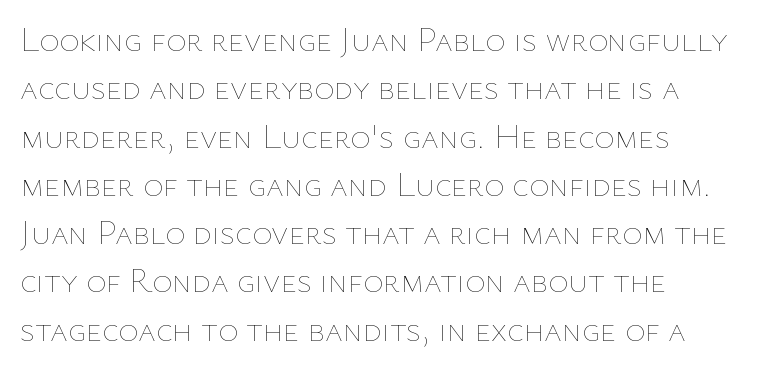
Does the lettering tilt? It doesn't — this is upright. Honestly, the letter spacing is just normal — you wouldn't notice it. Plain, unruled lines of type. Looks like regular typesetting: each glyph gets only the width it needs.
